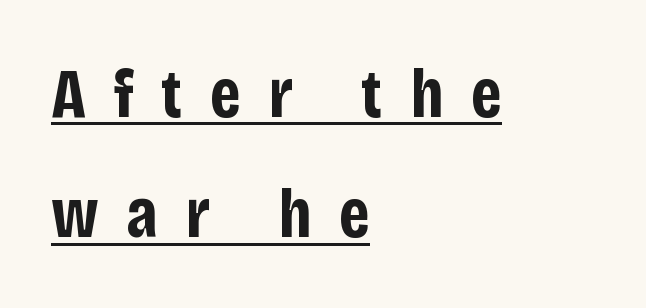
Q: Is the text bold? A: Yes.
Q: Is the text italic (slanted)? A: No, it is upright.
Q: Is the typeface a serif or a sans-serif typeface? A: Sans-serif.
Q: Is the text underlined? A: Yes.
Q: How is the paragraph aligned? A: Left-aligned.
Q: Is the spacing between letters normal or unusually wide? A: Unusually wide.
Q: Width (condensed, normal, or wide)? A: Condensed.
Q: Stroke contrast? A: Low.
Q: x-height? A: Large.
Q: Monospaced? A: No.
